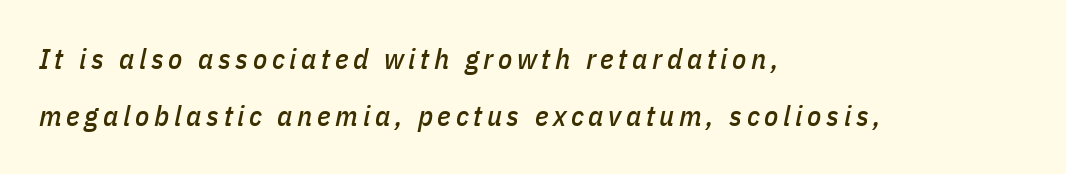
Q: Is the text italic (slanted)? A: Yes, it leans right by about 11 degrees.
Q: Is the text underlined? A: No.
Q: How is the paragraph aligned? A: Left-aligned.
Q: Is the spacing between lines tight, normal or loose? A: Loose.
Q: Width (condensed, normal, or wide)? A: Condensed.
Q: Stroke contrast? A: Low.
Q: x-height? A: Medium.
Q: Monospaced? A: No.
